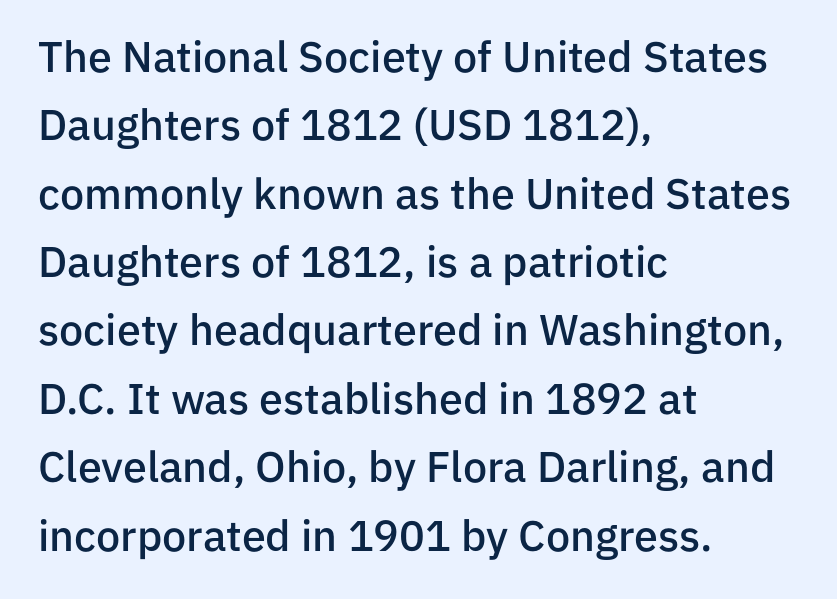
Whoever set this chose a conventional vertical rhythm. Stems and bowls a touch heavier than normal — semibold. The space beneath each line is pristine and unruled. Typographically, this falls in the sans-serif category. This is the regular roman posture of the typeface. How are the letters spaced? Ordinarily, with no added tracking.
